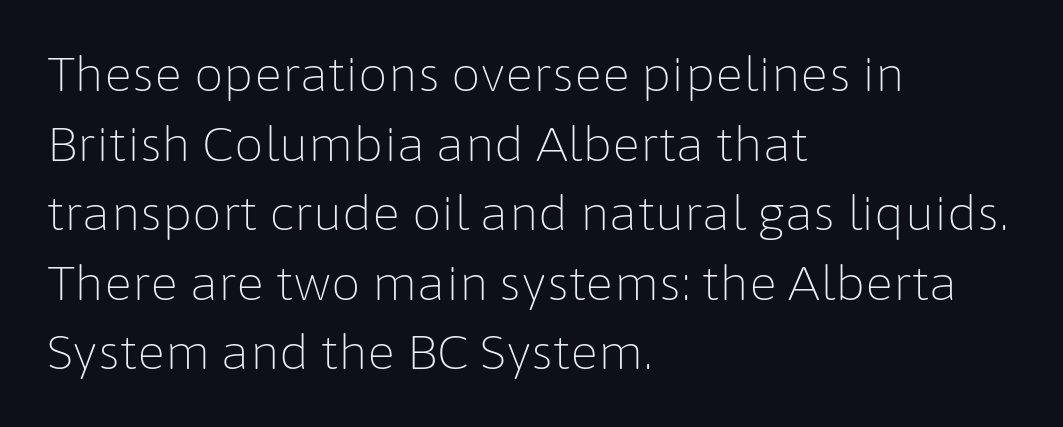
The image shows 47 px light sans-serif type, upright; set left-aligned, normal line spacing (1.48x), normal letter spacing, not underlined; low stroke contrast and a medium x-height.
